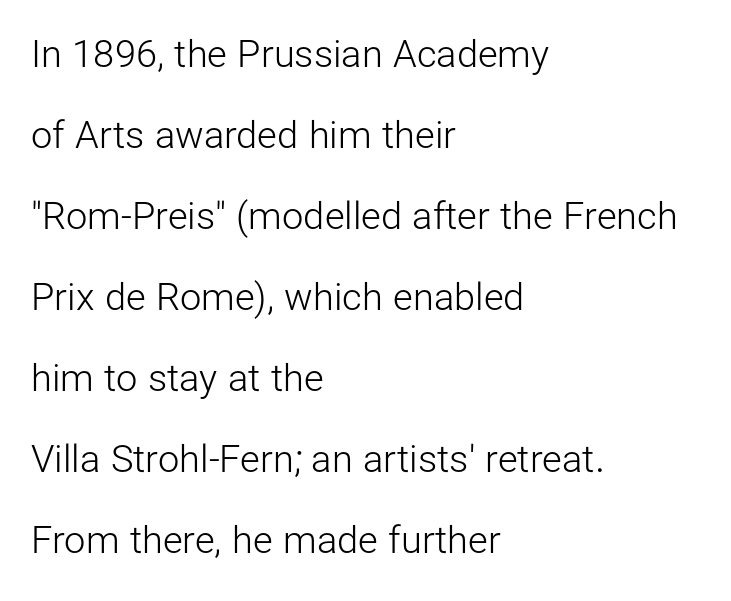
The image shows 38 px light sans-serif type, upright; set left-aligned, loose line spacing (2.13x), normal letter spacing, not underlined; low stroke contrast and a medium x-height.
